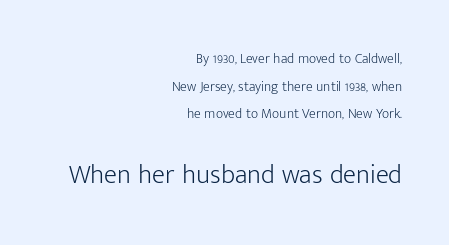
The image shows 27 px text type, upright; set right-aligned, loose line spacing (1.98x), normal letter spacing, not underlined; the second (bottom) block is 1.93x larger.
